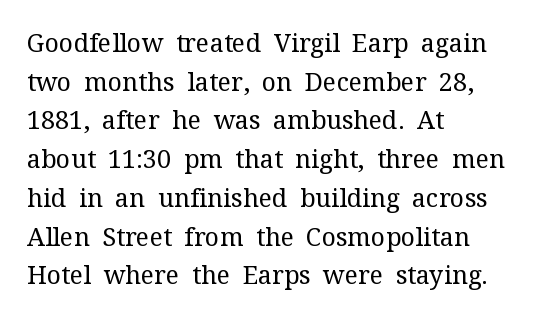
{"italic": "no", "bold": "no", "underline": "no", "align": "left", "line_spacing": "normal", "line_spacing_ratio": 1.55, "letter_spacing": "normal", "letter_spacing_em": 0.0, "glyph_px": 25}
